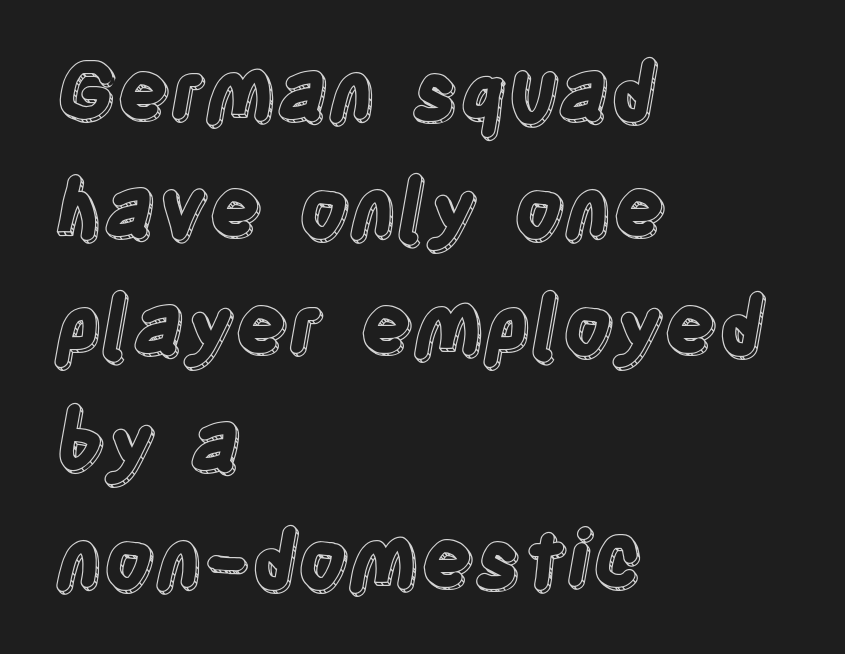
Words float on clear page, feet unadorned. The face used here is proportionally spaced, like ordinary book or web type. Casual observation: everything's shoved over to the left. No extra tracking has been applied to these lines. Is there much room between lines? A standard amount, neither cramped nor airy.
